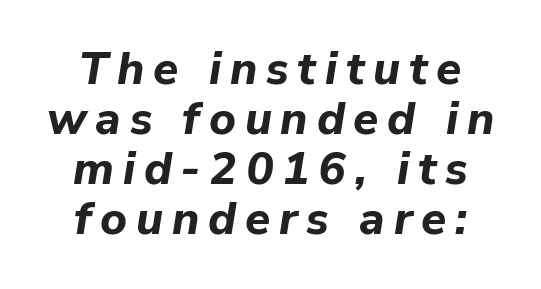
{"italic": "yes", "lean": "right", "slant_degrees": 9, "bold": "yes", "weight": "bold", "width": "normal", "stroke_contrast": "low", "x_height": "medium", "monospaced": "no", "underline": "no", "align": "center", "line_spacing": "tight", "line_spacing_ratio": 1.09, "glyph_px": 46}
